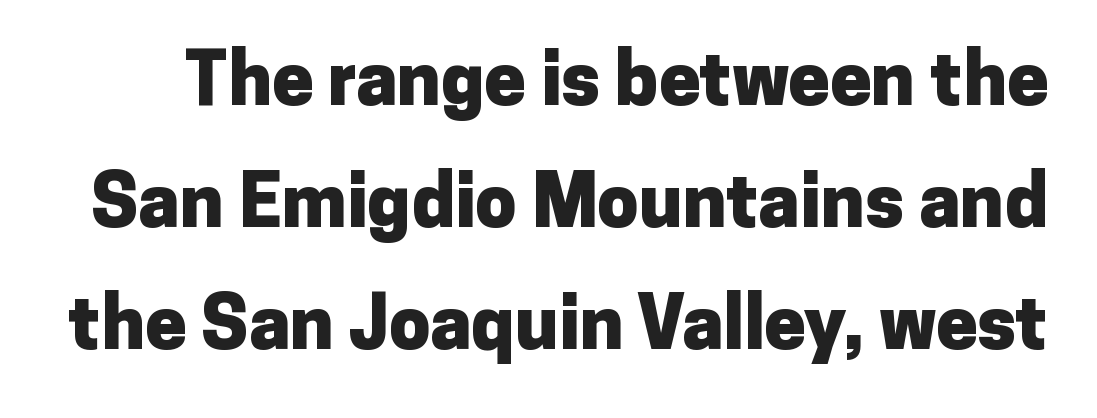
The image shows 74 px heavy sans-serif type, upright; set normal line spacing (1.65x), normal letter spacing, not underlined; low stroke contrast and a medium x-height.
